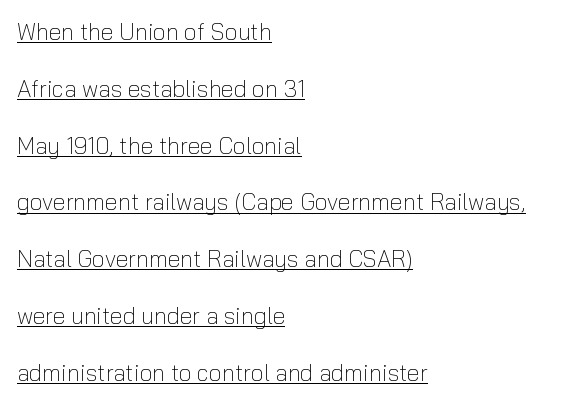
The designer dialed line spacing up above the default. Ink coverage per letter is moderate at most. Between one letter and the next there's only the usual sliver of space. The text block is weighted toward the left margin, trailing off unevenly rightward. Italic? Not at all — the glyphs are vertical.
